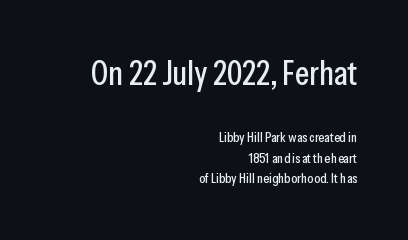
The image shows 34 px condensed sans-serif type, upright; set right-aligned, normal line spacing (1.47x), normal letter spacing, not underlined; the first (top) block is 2.43x larger; low stroke contrast and a medium x-height.
